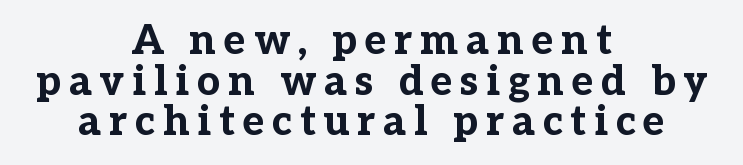
Q: Is the text bold? A: Yes.
Q: Is the text italic (slanted)? A: No, it is upright.
Q: Is the typeface a serif or a sans-serif typeface? A: Serif.
Q: Is the text underlined? A: No.
Q: How is the paragraph aligned? A: Centered.
Q: Is the spacing between lines tight, normal or loose? A: Tight.
Q: Width (condensed, normal, or wide)? A: Normal.
Q: Stroke contrast? A: Low.
Q: x-height? A: Medium.
Q: Monospaced? A: No.
